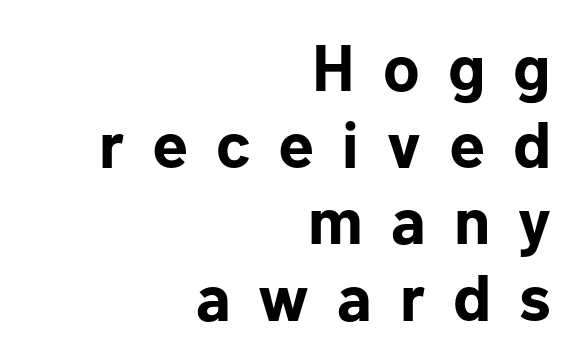
Q: Is the text bold? A: Yes.
Q: Is the text italic (slanted)? A: No, it is upright.
Q: Is the typeface a serif or a sans-serif typeface? A: Sans-serif.
Q: Is the text underlined? A: No.
Q: How is the paragraph aligned? A: Right-aligned.
Q: Is the spacing between letters normal or unusually wide? A: Unusually wide.
Q: Width (condensed, normal, or wide)? A: Normal.
Q: Stroke contrast? A: Low.
Q: x-height? A: Medium.
Q: Monospaced? A: No.
